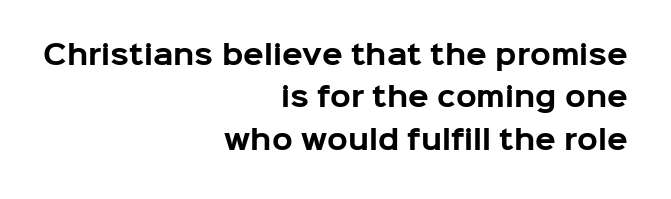
Is the type bold? Yes — the strokes are clearly thick and heavy. Tracking value appears to be zero — textbook default spacing. The lines sit at an ordinary, default distance from one another. Italic: no, the glyphs are upright roman.
